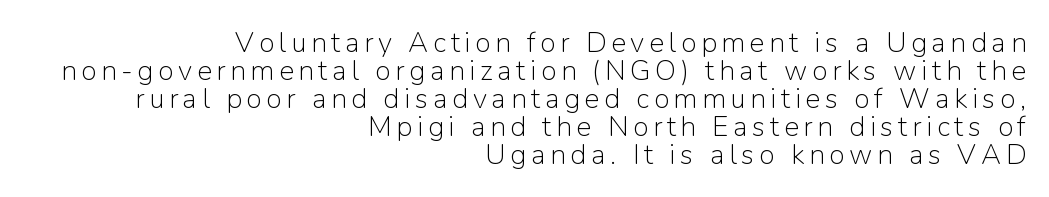
The paragraph shown leans on its right margin. The string is rendered with underlining switched off. The face used here is proportionally spaced, like ordinary book or web type. The passage shown is not bold in any degree.
